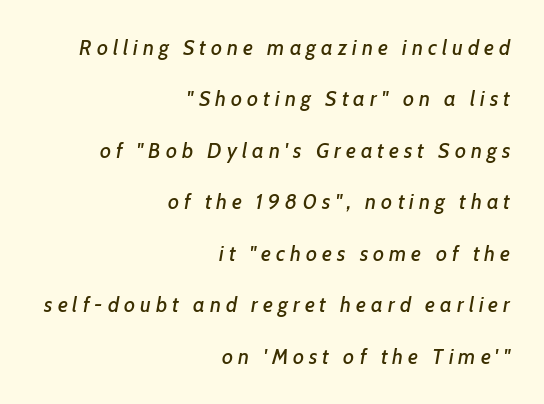
Q: Is the text italic (slanted)? A: Yes, it leans right by about 7 degrees.
Q: Is the text underlined? A: No.
Q: How is the paragraph aligned? A: Right-aligned.
Q: Is the spacing between letters normal or unusually wide? A: Unusually wide.
Q: Is the spacing between lines tight, normal or loose? A: Loose.
